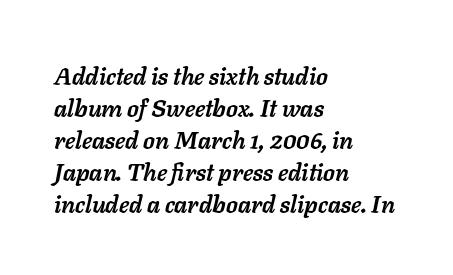
The image shows 24 px bold type, italic (leaning right); set left-aligned, normal line spacing (1.33x), normal letter spacing, not underlined.
